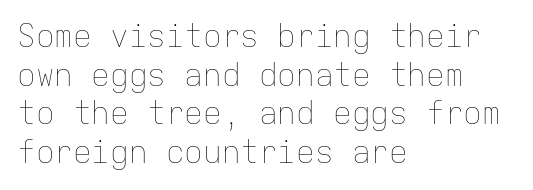
The image shows 31 px thin type, upright, monospaced; set left-aligned, normal line spacing (1.25x), normal letter spacing, not underlined; low stroke contrast and a medium x-height.
